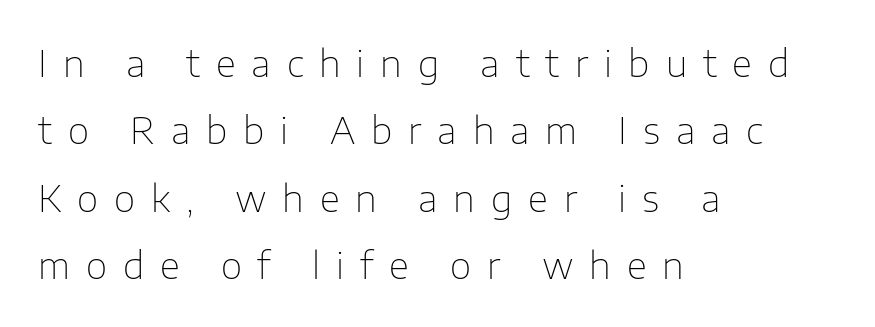
Q: Is the text bold? A: No.
Q: Is the text italic (slanted)? A: No, it is upright.
Q: Is the typeface a serif or a sans-serif typeface? A: Sans-serif.
Q: Is the text underlined? A: No.
Q: How is the paragraph aligned? A: Left-aligned.
Q: Is the spacing between letters normal or unusually wide? A: Unusually wide.
Q: Width (condensed, normal, or wide)? A: Normal.
Q: Stroke contrast? A: Low.
Q: x-height? A: Medium.
Q: Monospaced? A: No.
